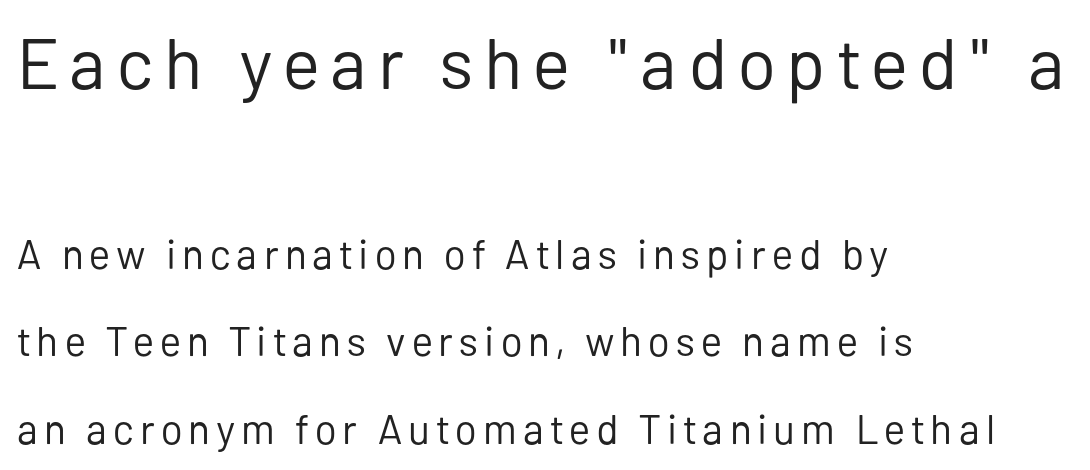
{"serif": "no", "italic": "no", "bold": "no", "weight": "regular", "width": "normal", "stroke_contrast": "low", "x_height": "medium", "monospaced": "no", "underline": "no", "align": "left", "line_spacing": "loose", "line_spacing_ratio": 2.13, "larger_block": "first", "size_ratio": 1.76, "glyph_px": 72}
